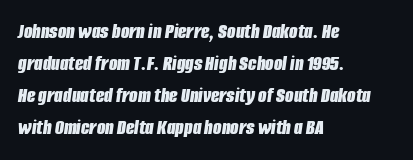
The image shows 22 px bold type, italic (leaning right); set left-aligned, normal line spacing (1.46x), normal letter spacing, not underlined.
